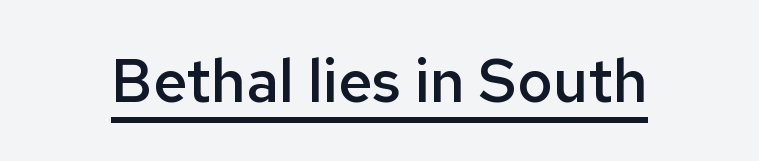
The image shows 60 px semibold sans-serif type, upright; set normal letter spacing, underlined; low stroke contrast and a medium x-height.
